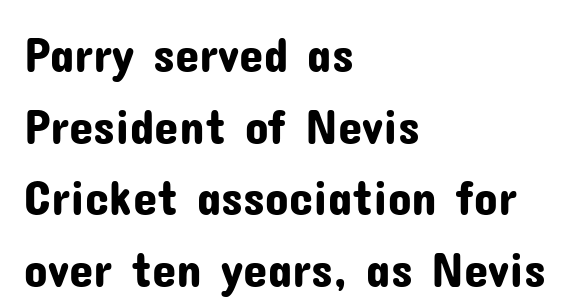
Q: Is the text italic (slanted)? A: No, it is upright.
Q: Is the typeface a serif or a sans-serif typeface? A: Sans-serif.
Q: Is the text underlined? A: No.
Q: How is the paragraph aligned? A: Left-aligned.
Q: Is the spacing between letters normal or unusually wide? A: Normal.
Q: Is the spacing between lines tight, normal or loose? A: Normal.
Q: Width (condensed, normal, or wide)? A: Normal.
Q: Stroke contrast? A: Low.
Q: x-height? A: Medium.
Q: Monospaced? A: No.
